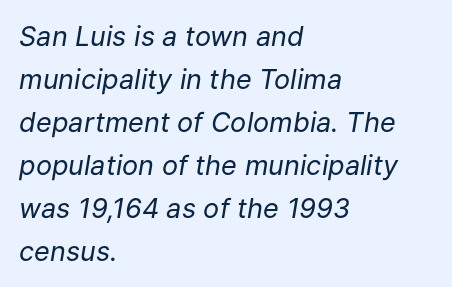
{"italic": "yes", "lean": "right", "slant_degrees": 9, "bold": "no", "underline": "no", "align": "left", "line_spacing": "normal", "line_spacing_ratio": 1.59, "letter_spacing": "normal", "letter_spacing_em": 0.0, "glyph_px": 27}
